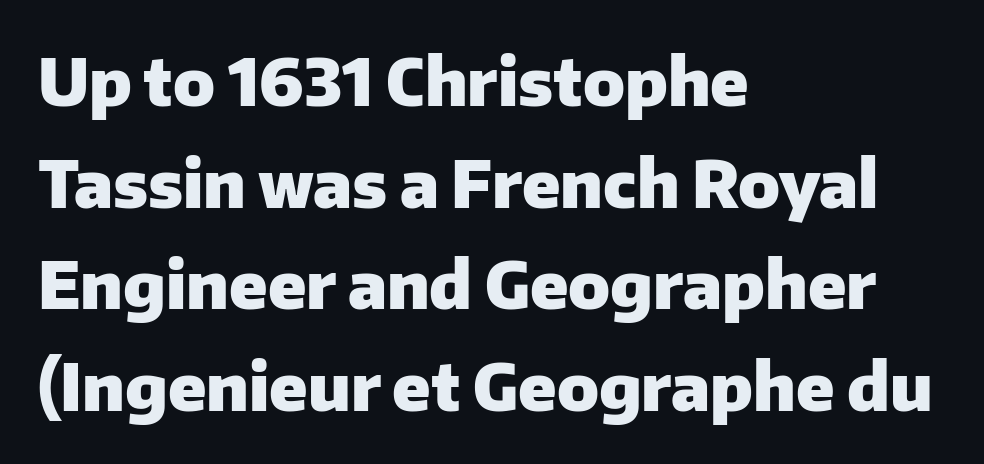
The image shows 66 px heavy sans-serif type, upright; set left-aligned, normal line spacing (1.54x), normal letter spacing, not underlined; low stroke contrast and a medium x-height.
